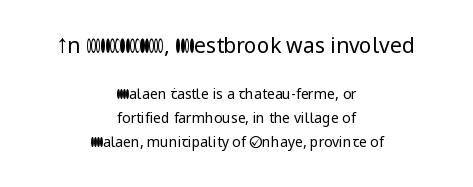
The image shows 21 px text type, upright; set centered, normal line spacing (1.69x), normal letter spacing, not underlined; the first (top) block is 1.5x larger.
